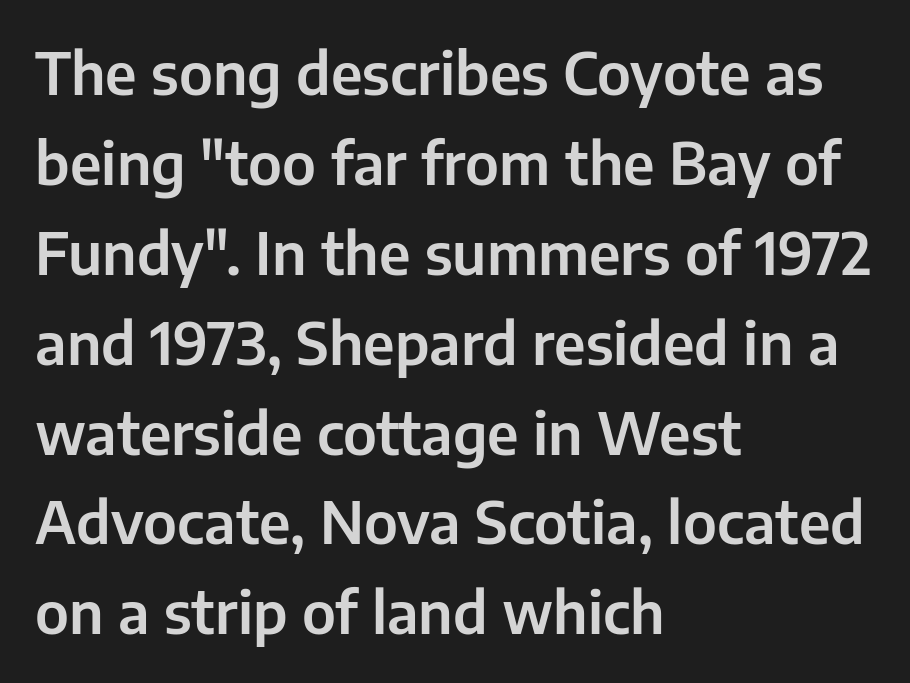
{"serif": "no", "italic": "no", "width": "normal", "stroke_contrast": "low", "x_height": "medium", "monospaced": "no", "underline": "no", "align": "left", "line_spacing": "normal", "line_spacing_ratio": 1.55, "letter_spacing": "normal", "letter_spacing_em": 0.0, "glyph_px": 58}
